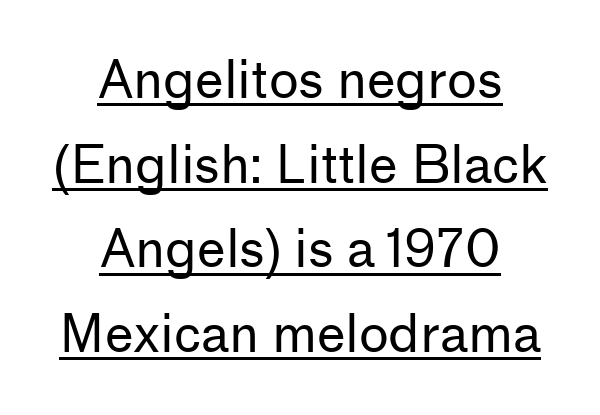
The letters stand straight up with perfectly vertical stems. Is this a sans? Yes — the strokes have no serifs. Proportional: the letters do not fall into vertical columns. This rendering leaves character spacing at its baseline value.
